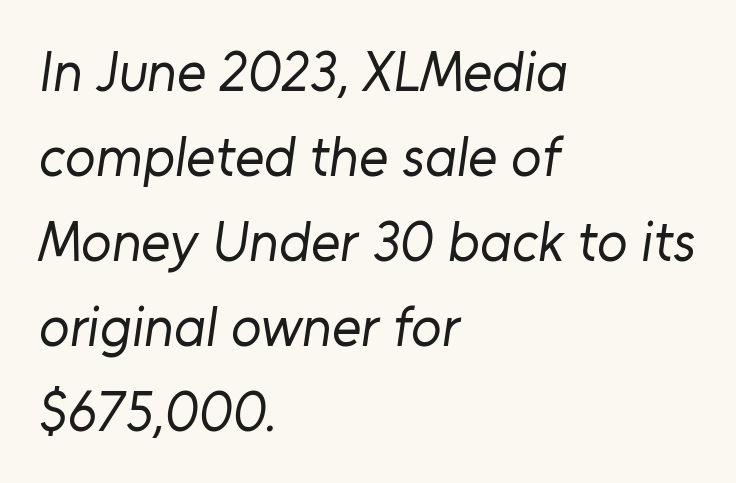
Look at the tracking — it's just the regular setting, nothing added. Nobody drew a line under any word here. I'd call this a sans setting — the letters go barefoot. Nothing heavy about these letters — not bold at all. The designer left line spacing at the default.
